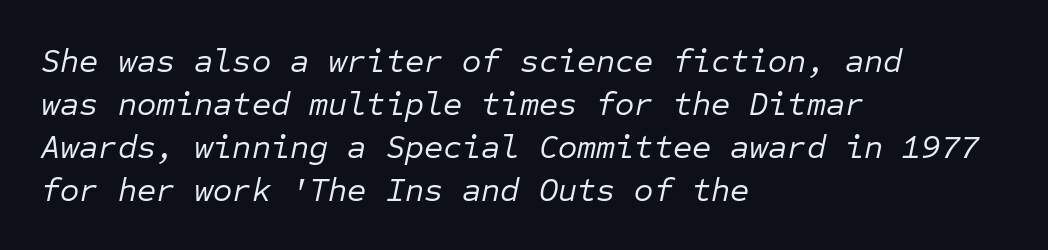
Letter spacing: default. Weight: in the light-to-regular range. The text block is weighted toward the left margin, trailing off unevenly rightward. Every character here occupies the same horizontal width, giving the sample a typewriter-like rhythm. If you measured baseline to baseline, you'd find a middling distance. Bare-footed words on every line.
